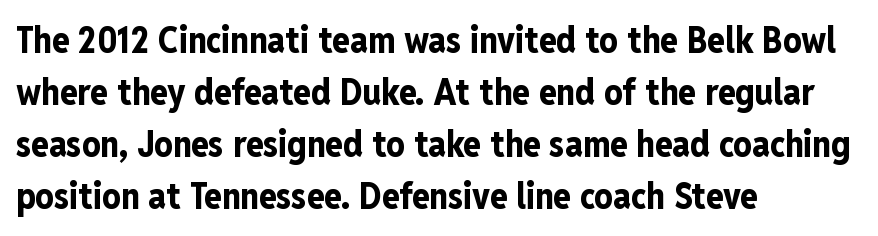
A normal amount of white space separates one row of letters from the next. Lines of text with bare space underneath. Typeset ragged right — the left edge is the straight one. Letterform terminals end flat and unadorned throughout the passage. Here the glyphs are tracked normally, forming tight word shapes.
